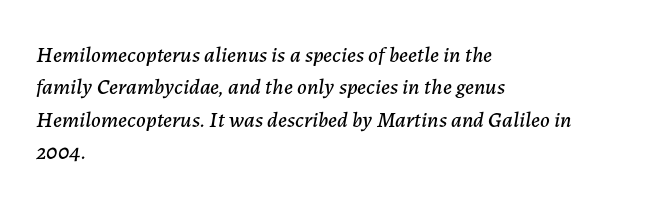
The image shows 22 px text type, italic (leaning right); set left-aligned, normal line spacing (1.47x), normal letter spacing, not underlined.
